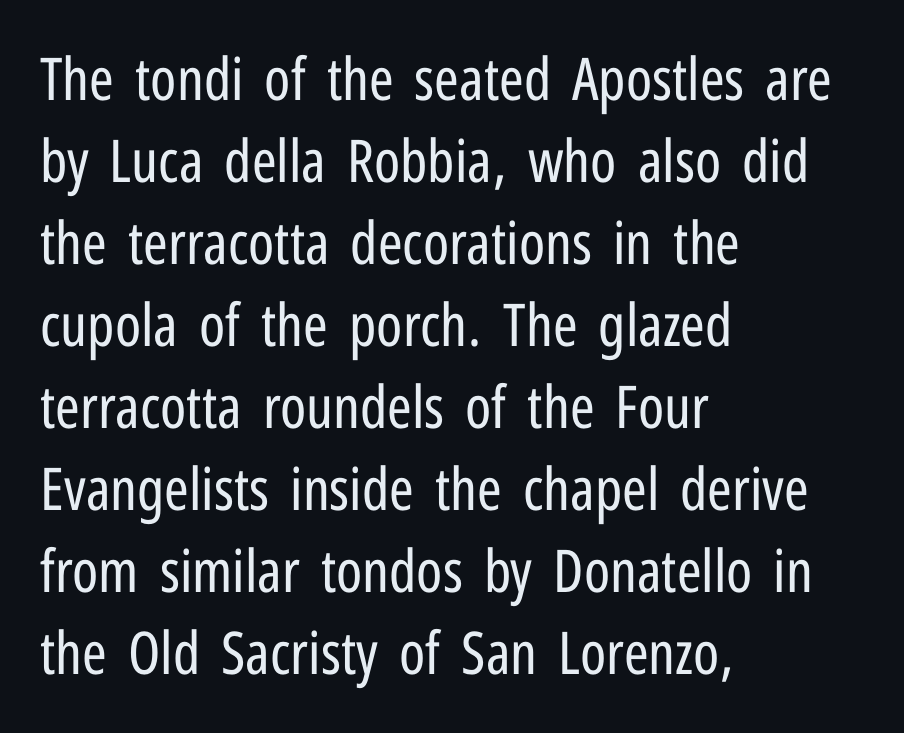
{"serif": "no", "italic": "no", "bold": "no", "weight": "regular", "width": "condensed", "stroke_contrast": "low", "x_height": "medium", "monospaced": "no", "underline": "no", "align": "left", "line_spacing": "normal", "line_spacing_ratio": 1.39, "letter_spacing": "normal", "letter_spacing_em": 0.0, "glyph_px": 59}
